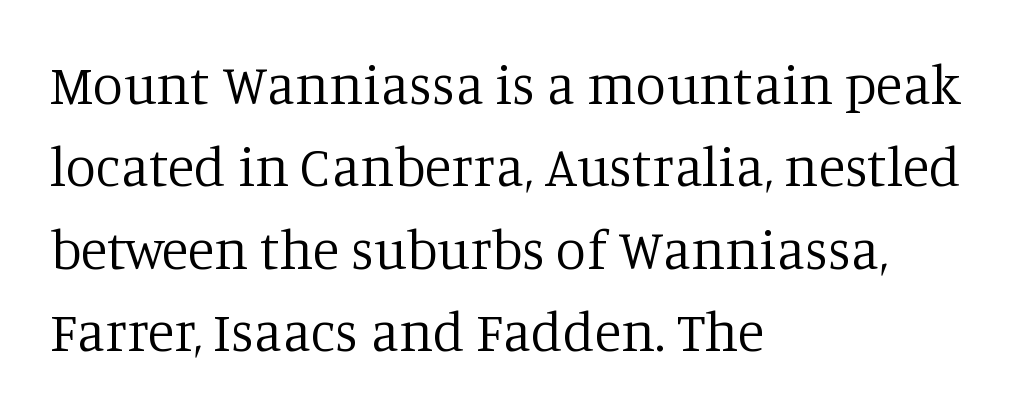
Q: Is the text bold? A: No.
Q: Is the text italic (slanted)? A: No, it is upright.
Q: Is the typeface a serif or a sans-serif typeface? A: Serif.
Q: Is the text underlined? A: No.
Q: How is the paragraph aligned? A: Left-aligned.
Q: Is the spacing between letters normal or unusually wide? A: Normal.
Q: Is the spacing between lines tight, normal or loose? A: Normal.
Q: Width (condensed, normal, or wide)? A: Normal.
Q: Stroke contrast? A: Low.
Q: x-height? A: Large.
Q: Monospaced? A: No.
